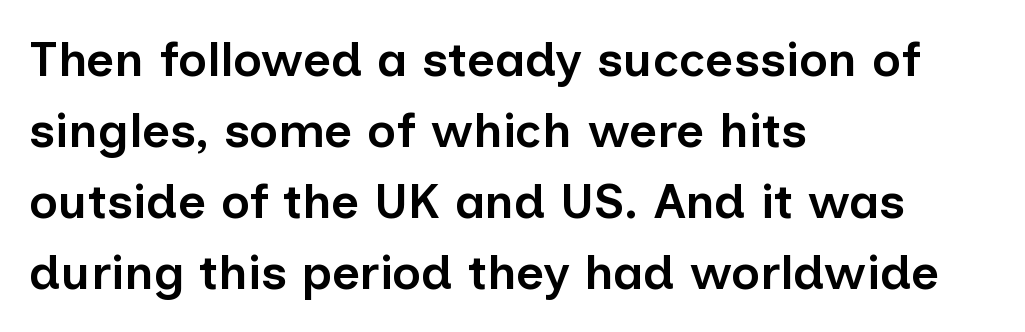
A typesetter would call this leading conventional body-copy spacing. The zone under the glyphs is completely vacant. Posture: upright roman. Does the weight exceed regular? Yes, but only to semibold. Does the type have serifs? No, each stem ends abruptly. The paragraph has a hard left edge and a soft right edge.
